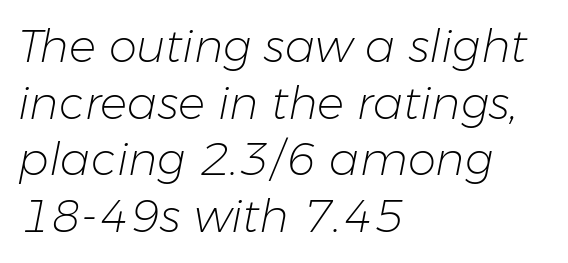
Each stroke keeps to a modest, everyday thickness or less. You could not count columns in this text — the font is proportionally spaced. Honestly, there is no underline to notice here at all. Would a proofreader flag this as italicized? Yes. The block of text has a typical density, with ordinary space between rows.
